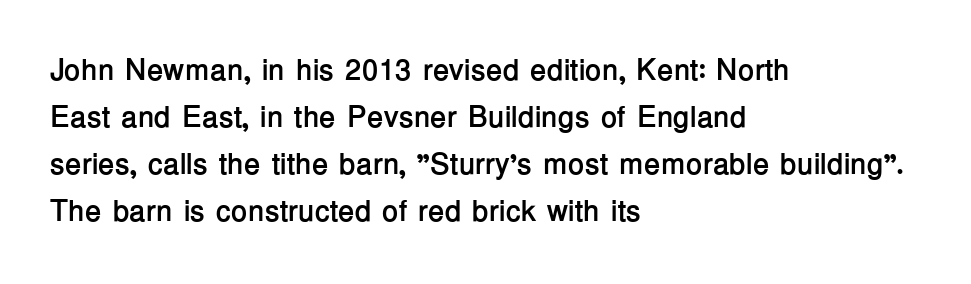
The image shows 30 px semibold sans-serif type, upright; set left-aligned, normal line spacing (1.57x), normal letter spacing, not underlined; low stroke contrast and a medium x-height.
